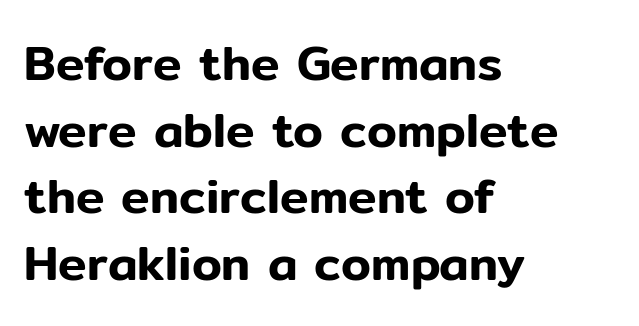
Q: Is the text italic (slanted)? A: No, it is upright.
Q: Is the typeface a serif or a sans-serif typeface? A: Sans-serif.
Q: Is the text underlined? A: No.
Q: How is the paragraph aligned? A: Left-aligned.
Q: Is the spacing between letters normal or unusually wide? A: Normal.
Q: Is the spacing between lines tight, normal or loose? A: Normal.
Q: Width (condensed, normal, or wide)? A: Normal.
Q: Stroke contrast? A: Low.
Q: x-height? A: Medium.
Q: Monospaced? A: No.
